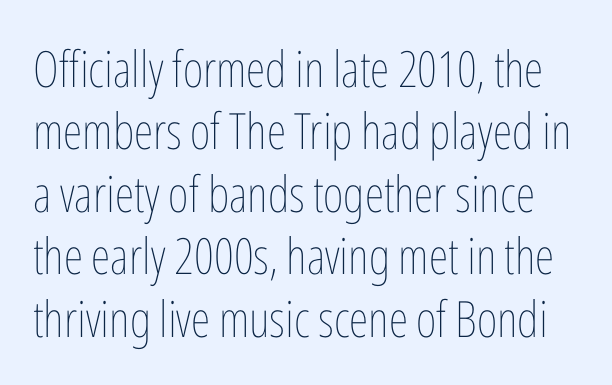
{"italic": "no", "bold": "no", "weight": "thin", "width": "condensed", "stroke_contrast": "low", "x_height": "medium", "monospaced": "no", "underline": "no", "line_spacing": "normal", "line_spacing_ratio": 1.25, "letter_spacing": "normal", "letter_spacing_em": 0.0, "glyph_px": 50}
